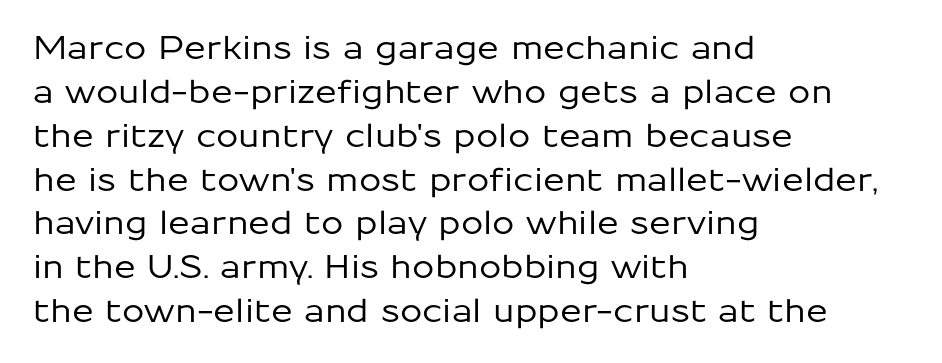
{"serif": "no", "italic": "no", "width": "normal", "stroke_contrast": "low", "x_height": "medium", "monospaced": "no", "underline": "no", "align": "left", "line_spacing": "normal", "line_spacing_ratio": 1.37, "letter_spacing": "normal", "letter_spacing_em": 0.0, "glyph_px": 32}
